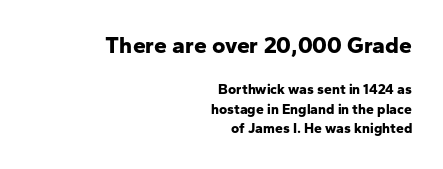
Q: Is the text bold? A: Yes.
Q: Is the text italic (slanted)? A: No, it is upright.
Q: Is the text underlined? A: No.
Q: How is the paragraph aligned? A: Right-aligned.
Q: Is the spacing between letters normal or unusually wide? A: Normal.
Q: Is the spacing between lines tight, normal or loose? A: Normal.
Q: Which block of text is set in a larger size, the first (top) or the second (bottom)? A: The first (top) one.
